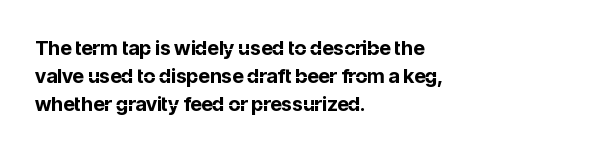
The image shows 20 px bold type, upright; set left-aligned, normal line spacing (1.4x), normal letter spacing, not underlined.
